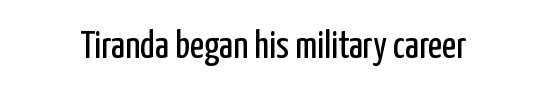
{"serif": "no", "italic": "no", "bold": "no", "weight": "regular", "width": "condensed", "stroke_contrast": "low", "x_height": "medium", "monospaced": "no", "underline": "no", "letter_spacing": "normal", "letter_spacing_em": 0.0, "glyph_px": 39}
